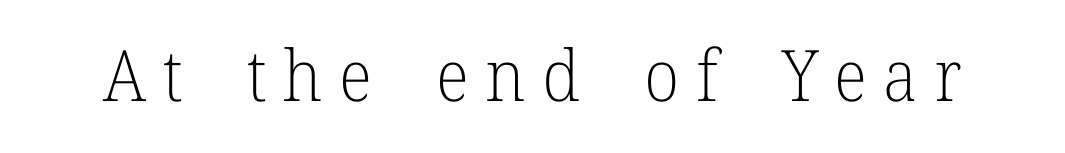
Do the characters align in a grid? No, the font is proportional. Examine the stroke ends and you'll spot serifs. On a weight scale, this lands at 450 or below. Descenders hang freely into open space. Nope, not italic — everything's standing straight. Each word looks stretched out because of the extra space between its letters.
